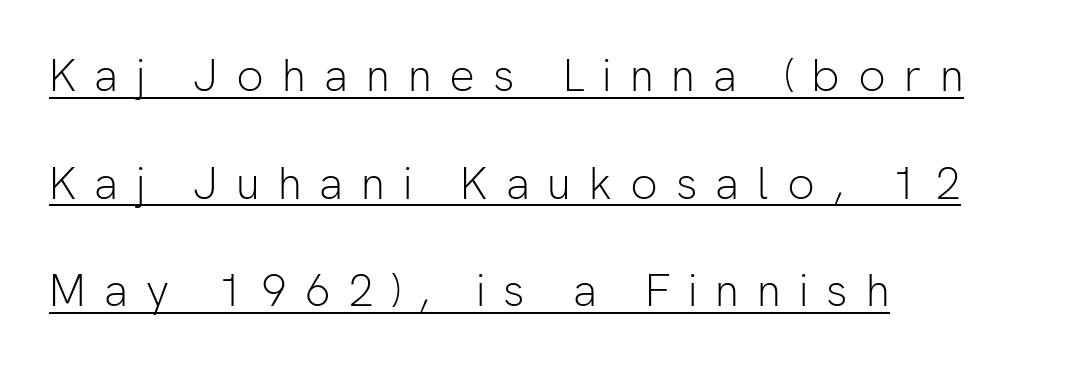
Q: Is the text bold? A: No.
Q: Is the text italic (slanted)? A: No, it is upright.
Q: Is the typeface a serif or a sans-serif typeface? A: Sans-serif.
Q: Is the text underlined? A: Yes.
Q: How is the paragraph aligned? A: Left-aligned.
Q: Is the spacing between letters normal or unusually wide? A: Unusually wide.
Q: Is the spacing between lines tight, normal or loose? A: Loose.
Q: Width (condensed, normal, or wide)? A: Normal.
Q: Stroke contrast? A: Low.
Q: x-height? A: Medium.
Q: Monospaced? A: No.
